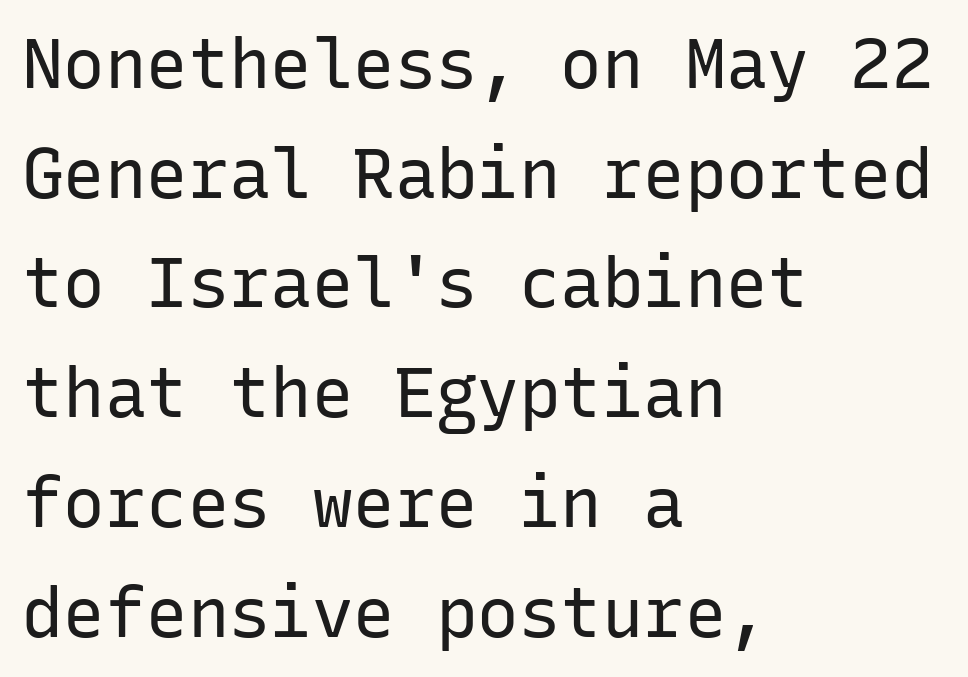
Q: Is the text bold? A: No.
Q: Is the text italic (slanted)? A: No, it is upright.
Q: Is the typeface a serif or a sans-serif typeface? A: Sans-serif.
Q: Is the text underlined? A: No.
Q: How is the paragraph aligned? A: Left-aligned.
Q: Is the spacing between letters normal or unusually wide? A: Normal.
Q: Is the spacing between lines tight, normal or loose? A: Normal.
Q: Width (condensed, normal, or wide)? A: Normal.
Q: Stroke contrast? A: Low.
Q: x-height? A: Medium.
Q: Monospaced? A: Yes.
